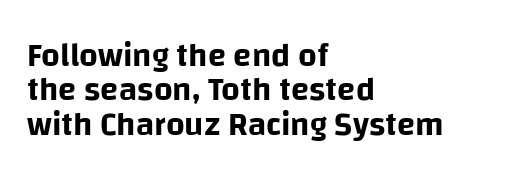
{"serif": "no", "italic": "no", "width": "normal", "stroke_contrast": "low", "x_height": "large", "monospaced": "no", "underline": "no", "align": "left", "line_spacing": "tight", "line_spacing_ratio": 1.04, "letter_spacing": "normal", "letter_spacing_em": 0.0, "glyph_px": 33}
